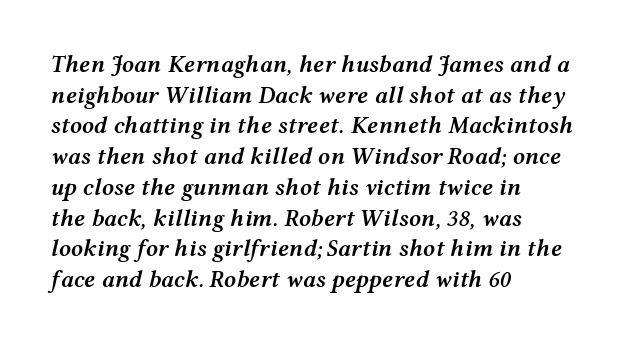
Descenders hang freely into open space. Bold? Not quite — semibold, heavier than regular but stopping short. Would a proofreader flag this as italicized? Yes. Short and long lines alike share a common starting point at left.
